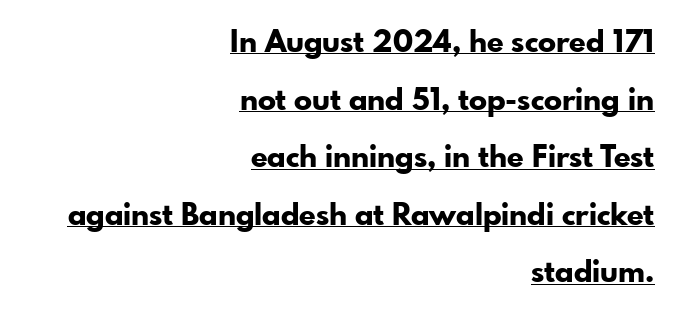
Compared with typical paragraphs, the rows here are farther apart. The rendering uses natural spacing where letterforms have individual widths. Casual observation: everything's shoved over to the right. Characters remain perfectly vertical along every line. What kind of face is this? One without serifs — a sans.
